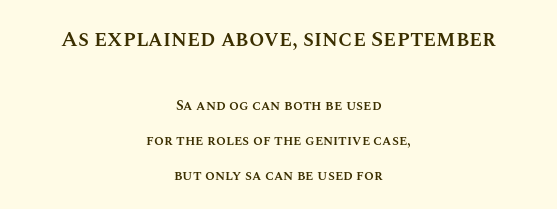
{"italic": "no", "bold": "semi", "underline": "no", "align": "center", "line_spacing": "loose", "line_spacing_ratio": 2.5, "letter_spacing": "normal", "letter_spacing_em": 0.0, "larger_block": "first", "size_ratio": 1.57, "glyph_px": 22}
